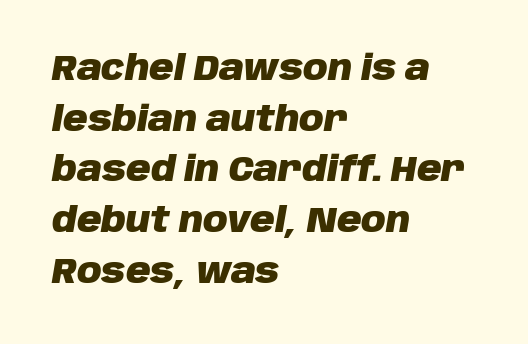
Q: Is the text bold? A: Yes.
Q: Is the text italic (slanted)? A: Yes, it leans right by about 10 degrees.
Q: Is the text underlined? A: No.
Q: How is the paragraph aligned? A: Left-aligned.
Q: Is the spacing between letters normal or unusually wide? A: Normal.
Q: Is the spacing between lines tight, normal or loose? A: Normal.
Q: Width (condensed, normal, or wide)? A: Normal.
Q: Stroke contrast? A: Low.
Q: x-height? A: Large.
Q: Monospaced? A: No.
